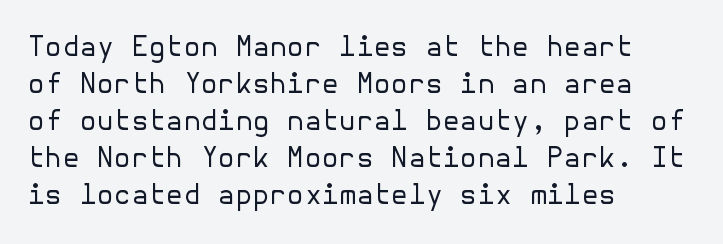
Q: Is the text bold? A: No.
Q: Is the text italic (slanted)? A: No, it is upright.
Q: Is the typeface a serif or a sans-serif typeface? A: Sans-serif.
Q: Is the text underlined? A: No.
Q: How is the paragraph aligned? A: Left-aligned.
Q: Is the spacing between letters normal or unusually wide? A: Normal.
Q: Is the spacing between lines tight, normal or loose? A: Normal.
Q: Width (condensed, normal, or wide)? A: Normal.
Q: Stroke contrast? A: Low.
Q: x-height? A: Medium.
